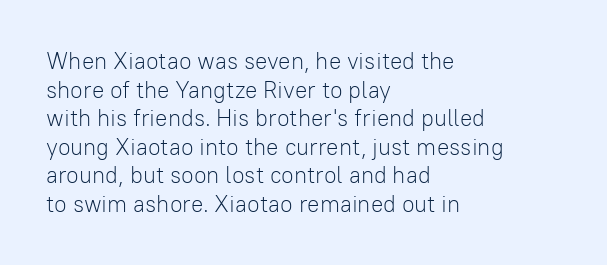
Beneath every word, the page is bare. On a weight scale, this lands at 450 or below. Look at the tracking — it's just the regular setting, nothing added. The typesetter chose a ragged-right arrangement here. Upright lettering throughout.
